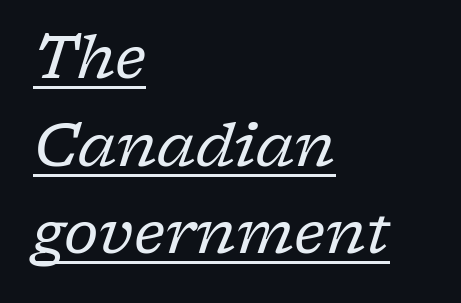
The image shows 60 px regular-weight serif type, italic (leaning right); set left-aligned, normal line spacing (1.46x), normal letter spacing, underlined; low stroke contrast and a medium x-height.
